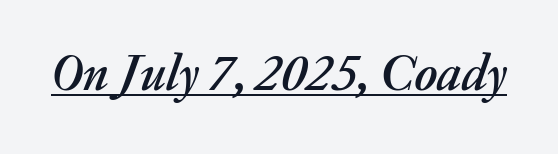
{"italic": "yes", "lean": "right", "slant_degrees": 20, "width": "normal", "stroke_contrast": "medium", "x_height": "medium", "monospaced": "no", "underline": "yes", "letter_spacing": "normal", "letter_spacing_em": 0.0, "glyph_px": 51}
